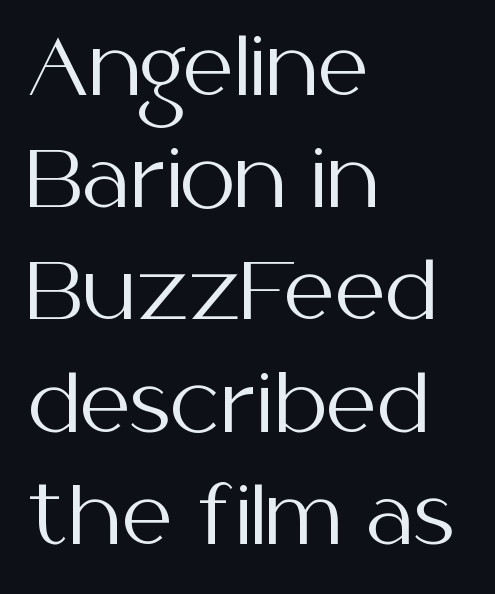
{"serif": "no", "italic": "no", "bold": "no", "weight": "regular", "width": "normal", "stroke_contrast": "medium", "x_height": "medium", "monospaced": "no", "underline": "no", "align": "left", "line_spacing": "normal", "line_spacing_ratio": 1.42, "letter_spacing": "normal", "letter_spacing_em": 0.0, "glyph_px": 79}
